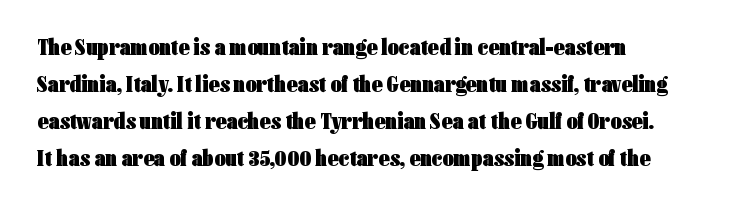
These lines sit exactly where default settings would place them. Descenders are the only things crossing below the line. As a designer I'd log this as weight 700, bold. Where is the straight margin? On the left. The axis of the letterforms is exactly vertical. No extra tracking has been applied to these lines.
